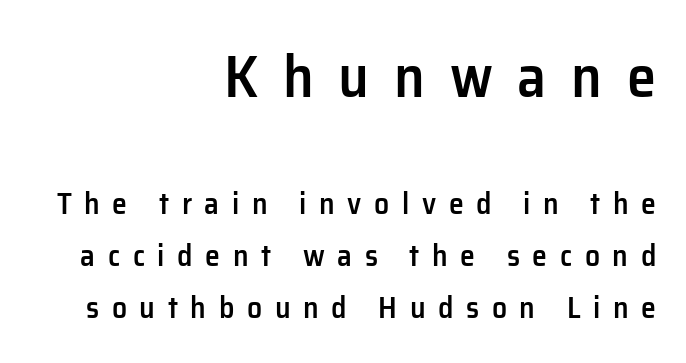
Semibold letterforms, between regular and bold. Line ends are locked; line starts wander. Ordinary non-slanted type is in use. The face used here appears at its bigger size in the upper chunk. Short note: letters widely spaced. Unmarked baselines from the first word to the last.
